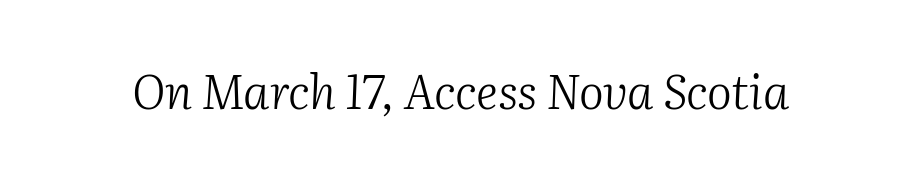
{"serif": "yes", "italic": "yes", "lean": "right", "slant_degrees": 2, "bold": "no", "weight": "light", "width": "normal", "stroke_contrast": "medium", "x_height": "medium", "monospaced": "no", "underline": "no", "letter_spacing": "normal", "letter_spacing_em": 0.0, "glyph_px": 47}
